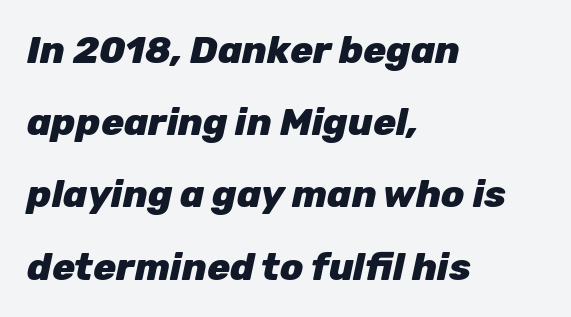
Notice how thick the strokes are: this is what a full bold looks like. Any mark beneath the type? The region is blank. You can tell it's italic because the verticals aren't actually vertical. Line beginnings align vertically; line endings do not.
